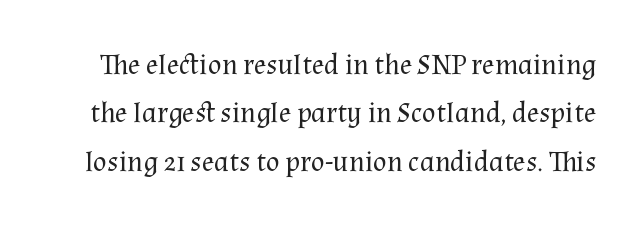
Q: Is the text bold? A: No.
Q: Is the text italic (slanted)? A: No, it is upright.
Q: Is the text underlined? A: No.
Q: Is the spacing between letters normal or unusually wide? A: Normal.
Q: Is the spacing between lines tight, normal or loose? A: Normal.
Q: Width (condensed, normal, or wide)? A: Normal.
Q: Stroke contrast? A: Medium.
Q: x-height? A: Medium.
Q: Monospaced? A: No.
